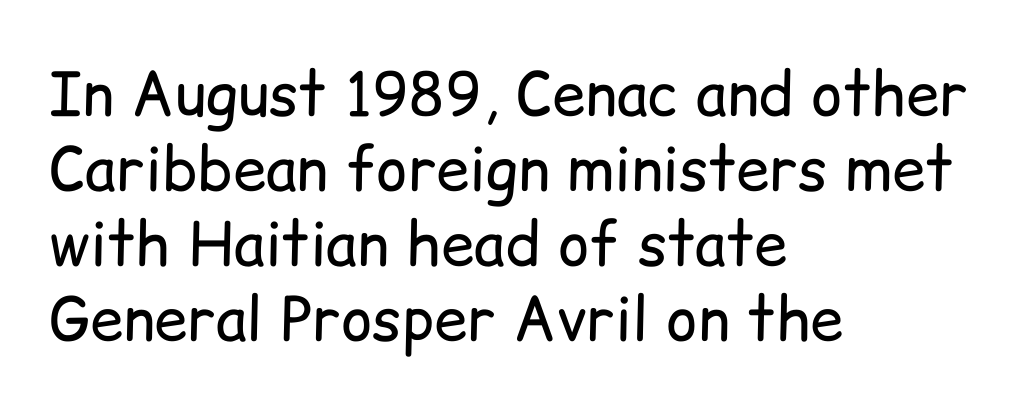
{"serif": "no", "italic": "no", "bold": "no", "weight": "regular", "width": "normal", "stroke_contrast": "low", "x_height": "medium", "monospaced": "no", "underline": "no", "align": "left", "line_spacing": "normal", "line_spacing_ratio": 1.25, "letter_spacing": "normal", "letter_spacing_em": 0.0, "glyph_px": 60}
